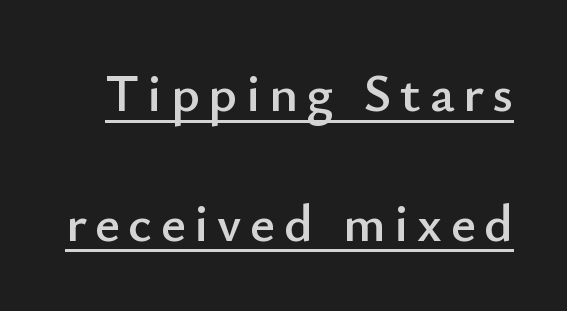
Q: Is the text italic (slanted)? A: No, it is upright.
Q: Is the typeface a serif or a sans-serif typeface? A: Sans-serif.
Q: Is the text underlined? A: Yes.
Q: Is the spacing between lines tight, normal or loose? A: Loose.
Q: Width (condensed, normal, or wide)? A: Normal.
Q: Stroke contrast? A: Low.
Q: x-height? A: Small.
Q: Monospaced? A: No.
